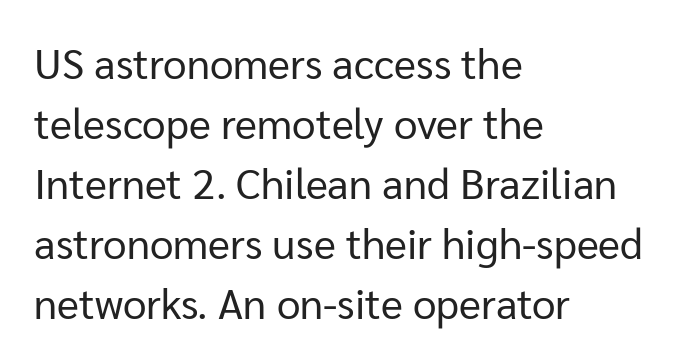
The image shows 42 px regular-weight sans-serif type, upright; set left-aligned, normal line spacing (1.43x), normal letter spacing, not underlined; low stroke contrast and a medium x-height.
